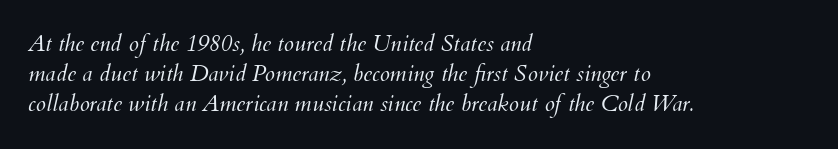
{"italic": "yes", "lean": "right", "slant_degrees": 12, "bold": "no", "underline": "no", "align": "left", "line_spacing": "normal", "line_spacing_ratio": 1.31, "letter_spacing": "normal", "letter_spacing_em": 0.0, "glyph_px": 23}
